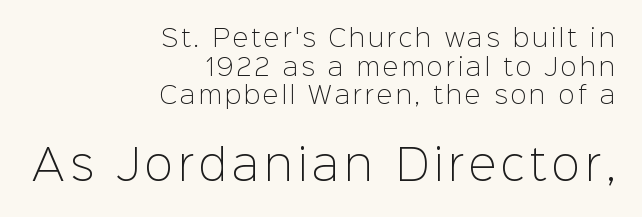
Does the lettering tilt? It doesn't — this is upright. Observe the absence of serifs on each vertical stroke in this sample. Visually the block forms a straight wall on the right and a jagged coastline on the left. The font sits on the lighter half of the weight spectrum, regular included. Small over large — that's the arrangement of the two blocks here.
